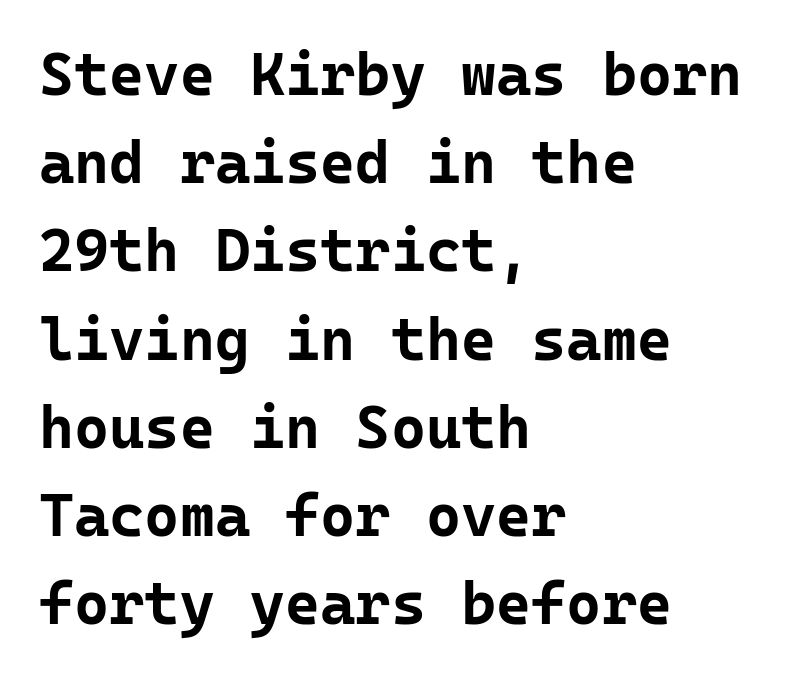
The image shows 60 px bold sans-serif type, upright, monospaced; set left-aligned, normal line spacing (1.47x), normal letter spacing, not underlined; low stroke contrast and a medium x-height.
